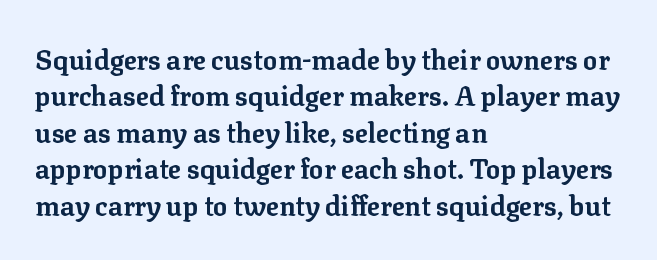
Q: Is the text bold? A: Yes.
Q: Is the text italic (slanted)? A: No, it is upright.
Q: Is the text underlined? A: No.
Q: How is the paragraph aligned? A: Left-aligned.
Q: Is the spacing between letters normal or unusually wide? A: Normal.
Q: Is the spacing between lines tight, normal or loose? A: Normal.
